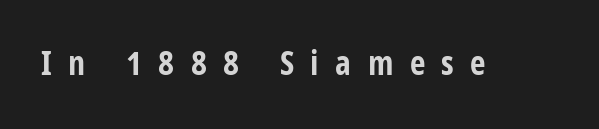
The letters advance in unequal steps, a hallmark of proportional type. Letter spacing: wide. The characters look thick and weighty, a clear bold. This is roman type, the default non-slanted kind. Has an underline been added? It has not. Regarding serifs, this sample does without them.
